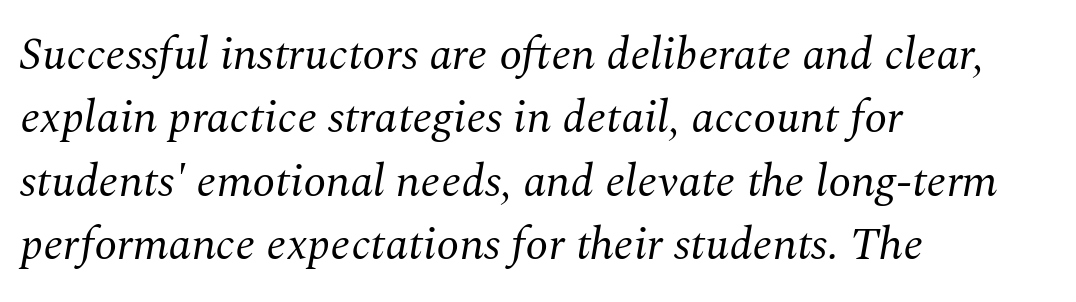
{"serif": "yes", "italic": "yes", "lean": "right", "slant_degrees": 10, "bold": "no", "weight": "regular", "width": "normal", "stroke_contrast": "medium", "x_height": "medium", "monospaced": "no", "underline": "no", "align": "left", "line_spacing": "normal", "line_spacing_ratio": 1.38, "letter_spacing": "normal", "letter_spacing_em": 0.0, "glyph_px": 46}
